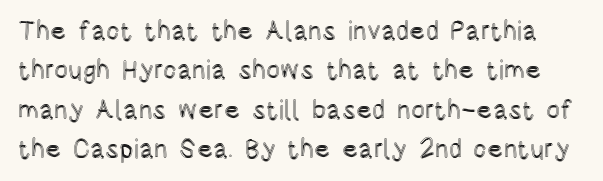
The image shows 26 px text type, upright; set normal line spacing (1.51x), normal letter spacing, not underlined.
